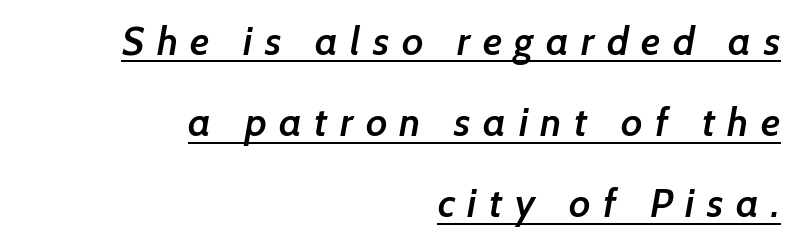
{"serif": "no", "bold": "semi", "weight": "semibold", "width": "normal", "stroke_contrast": "low", "x_height": "medium", "monospaced": "no", "underline": "yes", "align": "right", "line_spacing": "loose", "line_spacing_ratio": 2.03, "letter_spacing": "wide", "letter_spacing_em": 0.31, "glyph_px": 40}
